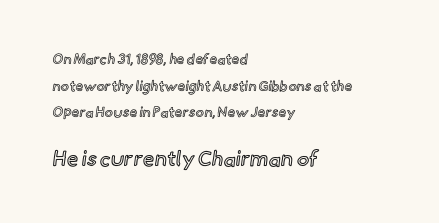
The image shows 21 px text type; set left-aligned, loose line spacing (1.9x), normal letter spacing, not underlined; the second (bottom) block is 1.5x larger.
